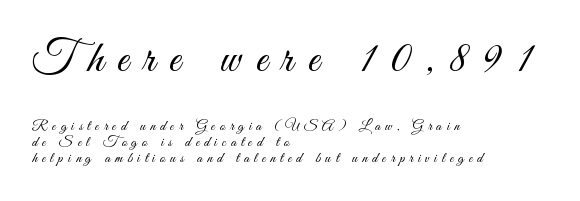
Q: Is the text bold? A: No.
Q: Is the text italic (slanted)? A: Yes.
Q: Is the typeface a serif or a sans-serif typeface? A: Sans-serif.
Q: Is the text underlined? A: No.
Q: How is the paragraph aligned? A: Left-aligned.
Q: Is the spacing between letters normal or unusually wide? A: Unusually wide.
Q: Is the spacing between lines tight, normal or loose? A: Tight.
Q: Which block of text is set in a larger size, the first (top) or the second (bottom)? A: The first (top) one.
Q: Width (condensed, normal, or wide)? A: Condensed.
Q: Stroke contrast? A: Medium.
Q: x-height? A: Small.
Q: Monospaced? A: No.
